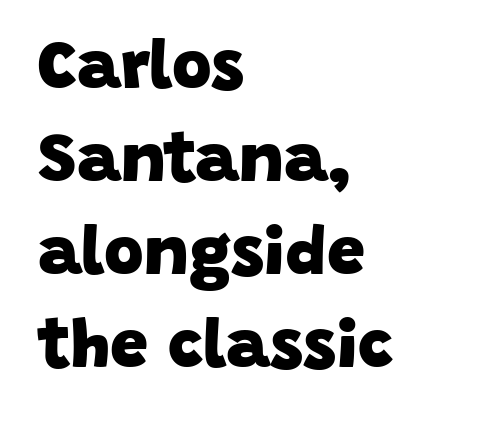
The image shows 68 px heavy sans-serif type; set left-aligned, normal line spacing (1.37x), normal letter spacing, not underlined; low stroke contrast and a large x-height.
